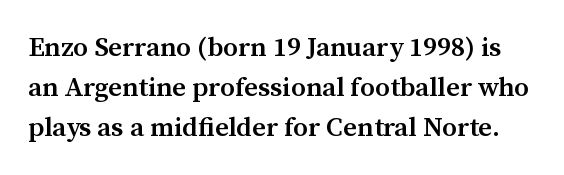
{"italic": "no", "bold": "semi", "underline": "no", "line_spacing": "normal", "line_spacing_ratio": 1.49, "letter_spacing": "normal", "letter_spacing_em": 0.0, "glyph_px": 27}
